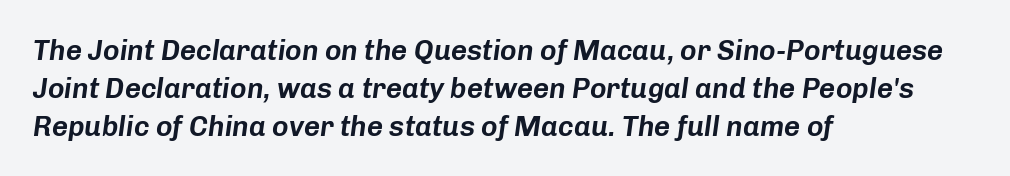
The gaps between neighbouring characters are ordinary and unremarkable. Character widths vary here, with narrow letters taking less room than wide ones. The block of text has a typical density, with ordinary space between rows. Would a proofreader flag this as italicized? Yes.
